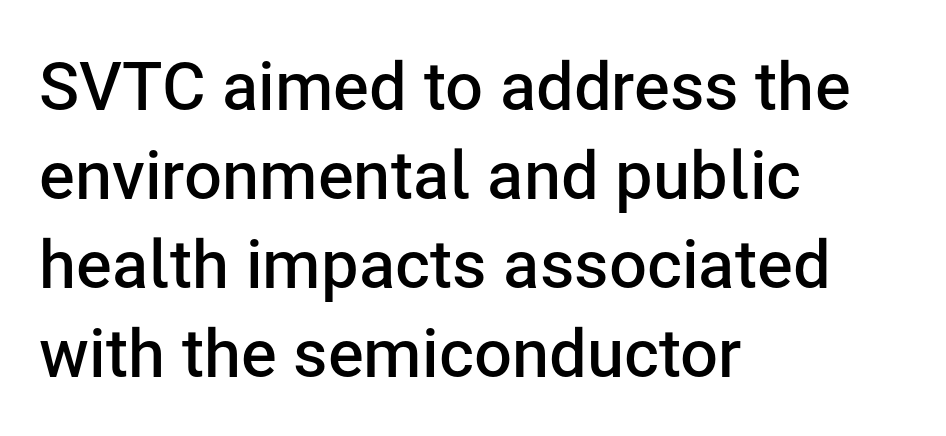
Q: Is the text bold? A: Semi-bold.
Q: Is the text italic (slanted)? A: No, it is upright.
Q: Is the typeface a serif or a sans-serif typeface? A: Sans-serif.
Q: Is the text underlined? A: No.
Q: How is the paragraph aligned? A: Left-aligned.
Q: Is the spacing between letters normal or unusually wide? A: Normal.
Q: Is the spacing between lines tight, normal or loose? A: Normal.
Q: Width (condensed, normal, or wide)? A: Normal.
Q: Stroke contrast? A: Low.
Q: x-height? A: Medium.
Q: Monospaced? A: No.
